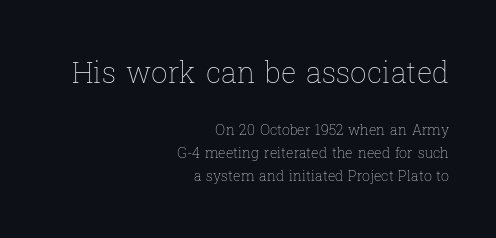
{"italic": "no", "bold": "no", "weight": "thin", "width": "normal", "stroke_contrast": "low", "x_height": "medium", "monospaced": "no", "underline": "no", "align": "right", "line_spacing": "normal", "line_spacing_ratio": 1.63, "letter_spacing": "normal", "letter_spacing_em": 0.0, "larger_block": "first", "size_ratio": 2.07, "glyph_px": 29}
